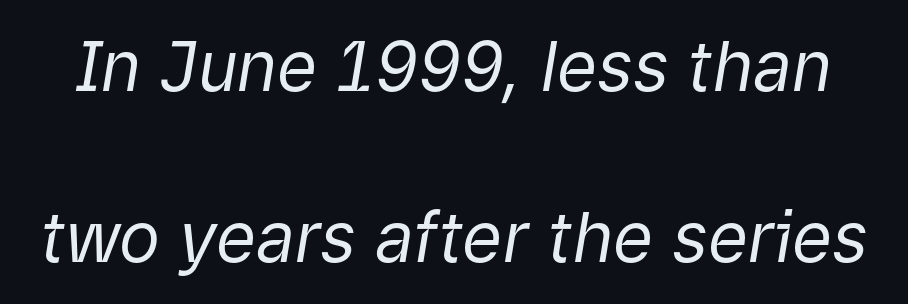
{"italic": "yes", "lean": "right", "slant_degrees": 9, "bold": "no", "weight": "regular", "width": "normal", "stroke_contrast": "low", "x_height": "medium", "monospaced": "no", "underline": "no", "line_spacing": "loose", "line_spacing_ratio": 2.48, "letter_spacing": "normal", "letter_spacing_em": 0.0, "glyph_px": 69}
